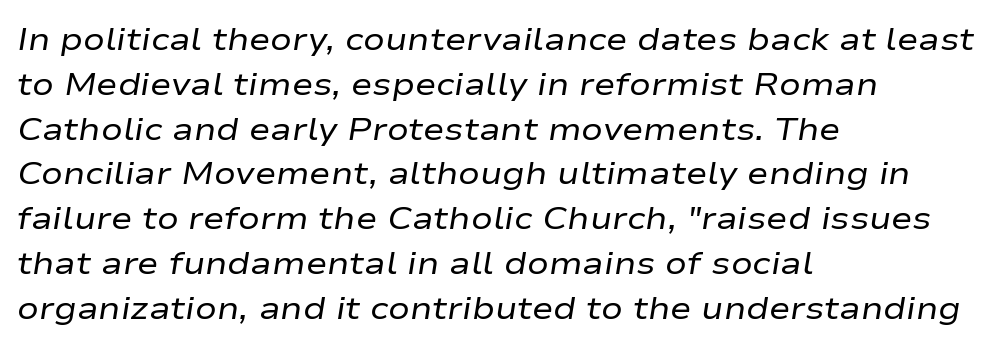
{"italic": "yes", "lean": "right", "slant_degrees": 9, "bold": "no", "weight": "regular", "width": "wide", "stroke_contrast": "low", "x_height": "medium", "monospaced": "no", "underline": "no", "align": "left", "line_spacing": "normal", "line_spacing_ratio": 1.4, "letter_spacing": "normal", "letter_spacing_em": 0.0, "glyph_px": 32}
